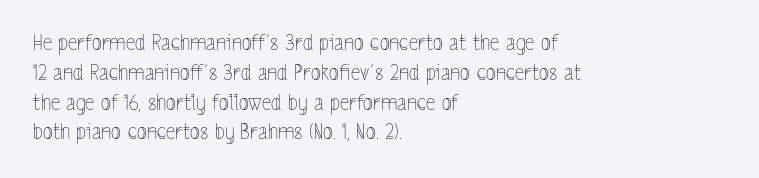
Q: Is the text bold? A: No.
Q: Is the text italic (slanted)? A: No, it is upright.
Q: Is the text underlined? A: No.
Q: How is the paragraph aligned? A: Left-aligned.
Q: Is the spacing between letters normal or unusually wide? A: Normal.
Q: Is the spacing between lines tight, normal or loose? A: Normal.
